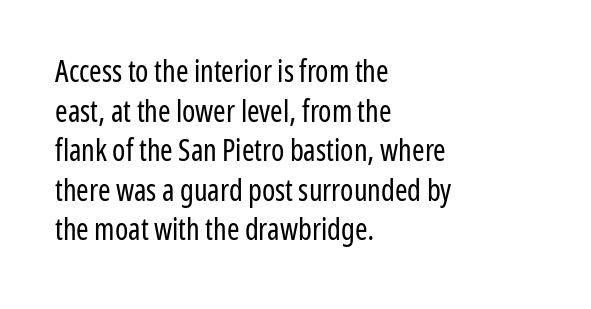
Left-aligned paragraph, ragged on the right. The face used here is proportionally spaced, like ordinary book or web type. You can tell it's not italic because the verticals are truly vertical. Underlining? Definitely not there. The letters look calm and open, with moderate or lighter stems. The rendering uses a moderate line-height, typical for paragraphs.
